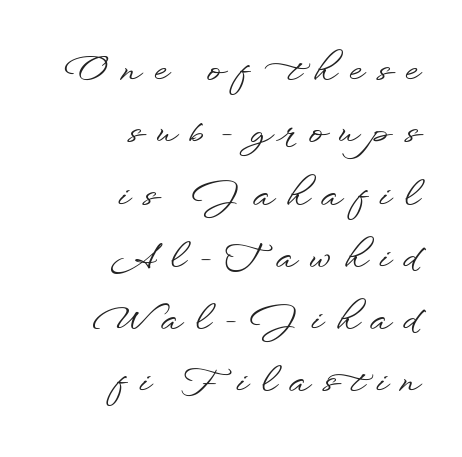
Q: Is the text italic (slanted)? A: Yes.
Q: Is the typeface a serif or a sans-serif typeface? A: Sans-serif.
Q: Is the text underlined? A: No.
Q: How is the paragraph aligned? A: Right-aligned.
Q: Is the spacing between letters normal or unusually wide? A: Unusually wide.
Q: Width (condensed, normal, or wide)? A: Wide.
Q: Stroke contrast? A: Low.
Q: x-height? A: Small.
Q: Monospaced? A: No.
